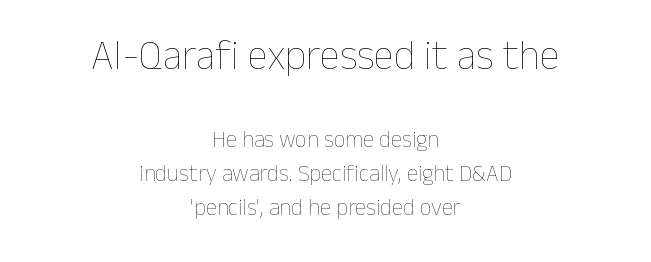
The specimen reads as upright at a glance. The space beneath each line is pristine and unruled. Do the characters align in a grid? No, the font is proportional. Of the two passages, the one on top uses the larger point size.
